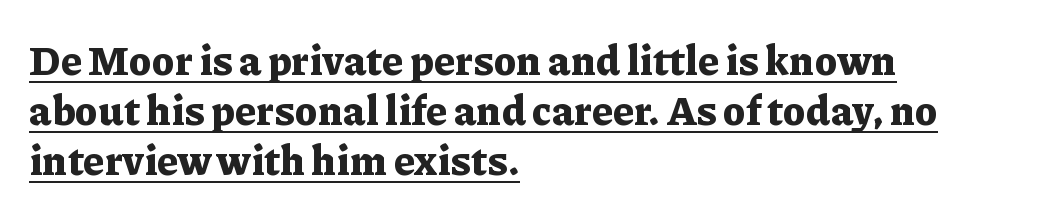
Q: Is the text bold? A: Yes.
Q: Is the text italic (slanted)? A: No, it is upright.
Q: Is the typeface a serif or a sans-serif typeface? A: Serif.
Q: Is the text underlined? A: Yes.
Q: How is the paragraph aligned? A: Left-aligned.
Q: Is the spacing between letters normal or unusually wide? A: Normal.
Q: Width (condensed, normal, or wide)? A: Normal.
Q: Stroke contrast? A: Low.
Q: x-height? A: Medium.
Q: Monospaced? A: No.
